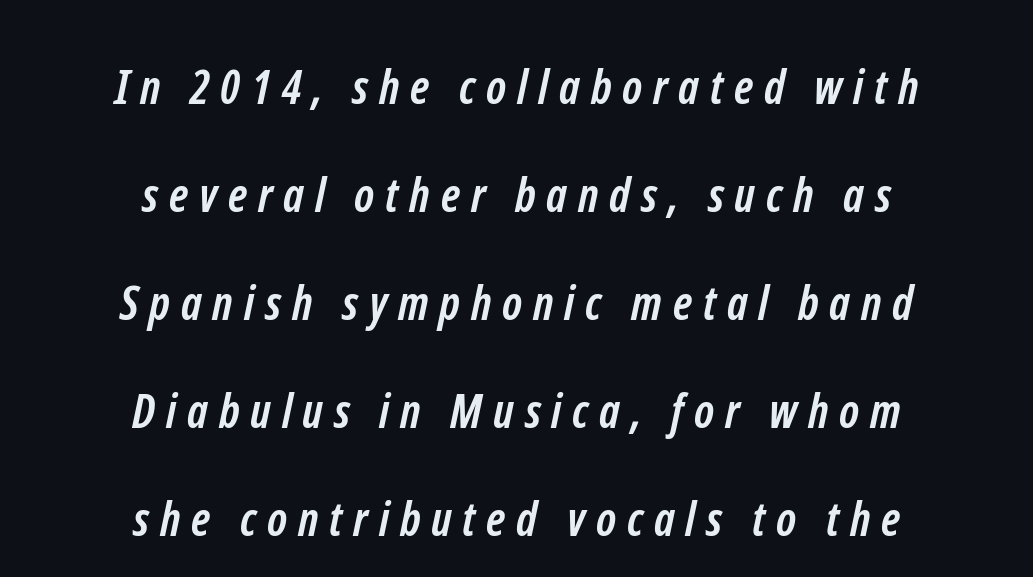
Q: Is the text bold? A: Yes.
Q: Is the typeface a serif or a sans-serif typeface? A: Sans-serif.
Q: Is the text underlined? A: No.
Q: How is the paragraph aligned? A: Centered.
Q: Is the spacing between letters normal or unusually wide? A: Unusually wide.
Q: Is the spacing between lines tight, normal or loose? A: Loose.
Q: Width (condensed, normal, or wide)? A: Condensed.
Q: Stroke contrast? A: Low.
Q: x-height? A: Medium.
Q: Monospaced? A: No.
